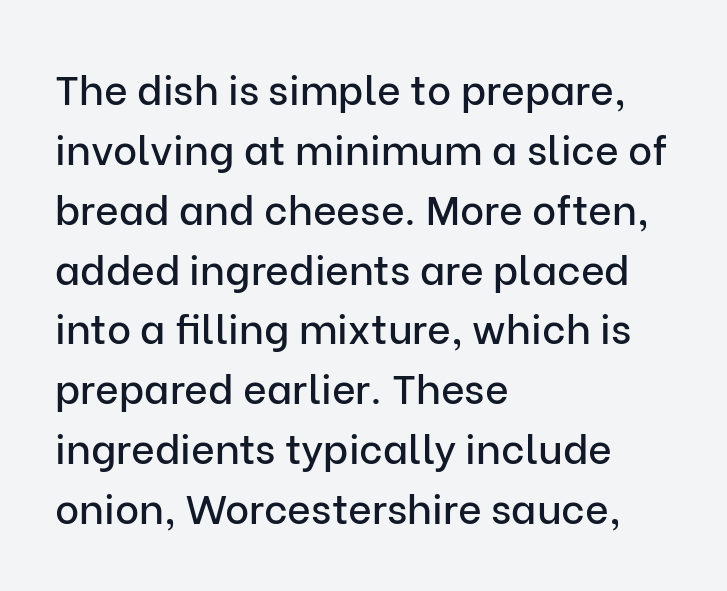
{"serif": "no", "italic": "no", "width": "normal", "stroke_contrast": "low", "x_height": "medium", "monospaced": "no", "underline": "no", "align": "left", "line_spacing": "normal", "line_spacing_ratio": 1.46, "letter_spacing": "normal", "letter_spacing_em": 0.0, "glyph_px": 41}
